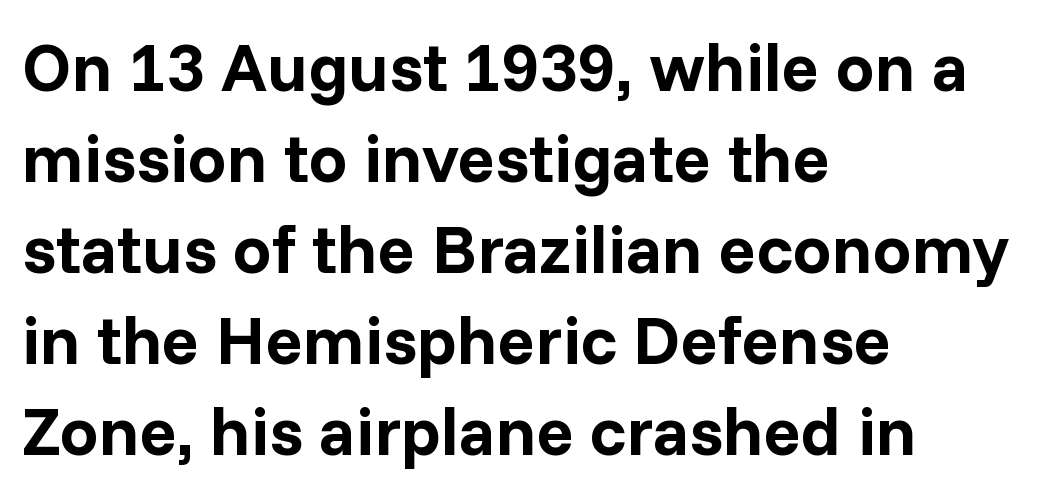
Type without underlining. One-word summary of the alignment: left. In terms of letterform style, serifs are entirely absent. The face used here is proportionally spaced, like ordinary book or web type.
